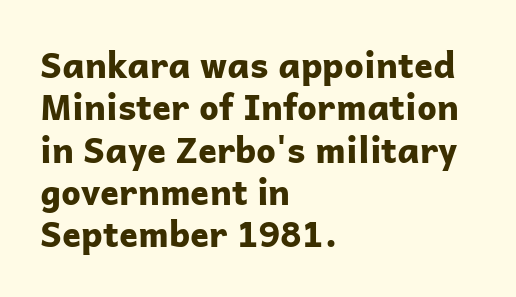
Q: Is the text bold? A: Yes.
Q: Is the text italic (slanted)? A: No, it is upright.
Q: Is the typeface a serif or a sans-serif typeface? A: Sans-serif.
Q: Is the text underlined? A: No.
Q: How is the paragraph aligned? A: Left-aligned.
Q: Is the spacing between letters normal or unusually wide? A: Normal.
Q: Width (condensed, normal, or wide)? A: Normal.
Q: Stroke contrast? A: Low.
Q: x-height? A: Medium.
Q: Monospaced? A: No.
